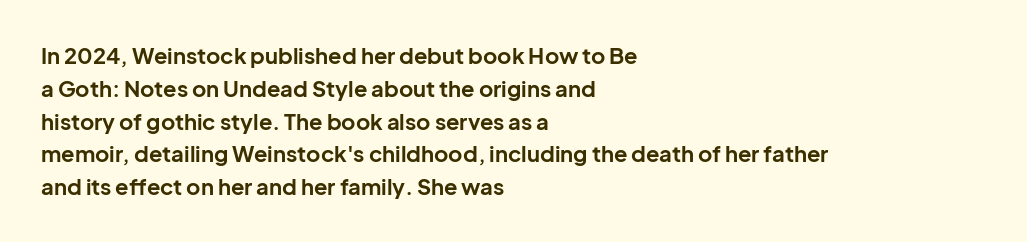
The image shows 22 px bold type, upright; set left-aligned, normal line spacing (1.49x), normal letter spacing, not underlined.
